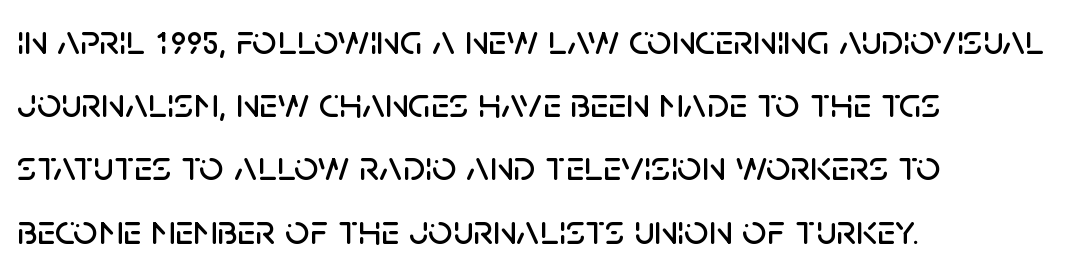
Q: Is the text italic (slanted)? A: No, it is upright.
Q: Is the typeface a serif or a sans-serif typeface? A: Sans-serif.
Q: Is the text underlined? A: No.
Q: How is the paragraph aligned? A: Left-aligned.
Q: Is the spacing between letters normal or unusually wide? A: Normal.
Q: Is the spacing between lines tight, normal or loose? A: Normal.
Q: Width (condensed, normal, or wide)? A: Normal.
Q: Stroke contrast? A: Low.
Q: x-height? A: Large.
Q: Monospaced? A: No.
